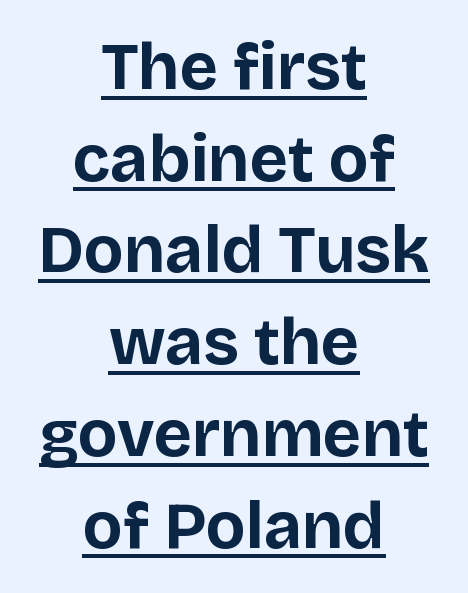
{"serif": "no", "italic": "no", "bold": "yes", "weight": "bold", "width": "normal", "stroke_contrast": "low", "x_height": "large", "monospaced": "no", "underline": "yes", "align": "center", "line_spacing": "normal", "line_spacing_ratio": 1.39, "letter_spacing": "normal", "letter_spacing_em": 0.0, "glyph_px": 66}
